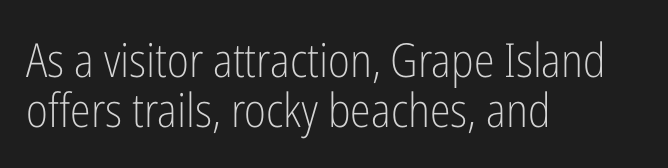
The leading is snug, giving the passage a crowded texture. The weight tops out at a normal text grade. Think of a printed novel: that variable character pitch is what you see here. Nope, no serifs anywhere on these letters. Type without underlining. No extra tracking has been applied to these lines.
